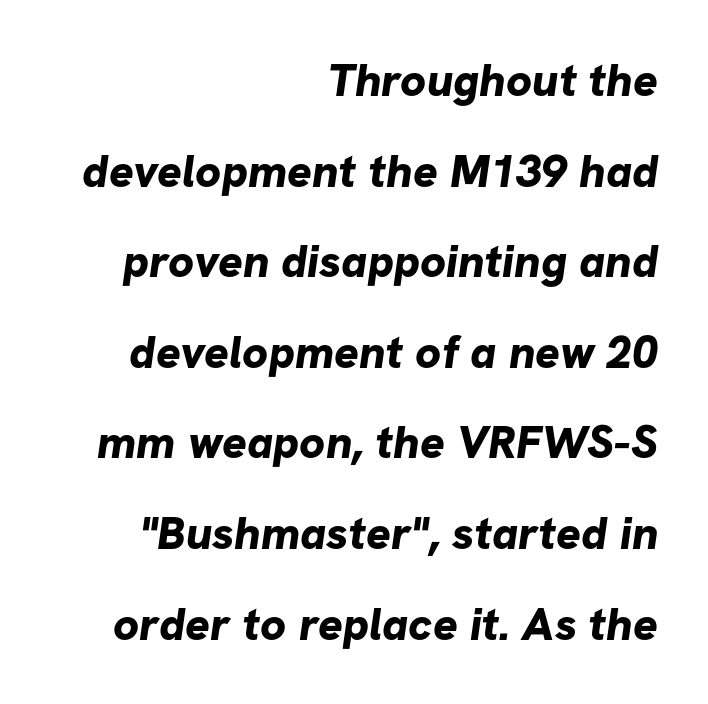
The image shows 46 px bold sans-serif type; set right-aligned, loose line spacing (1.97x), normal letter spacing, not underlined; low stroke contrast and a medium x-height.
